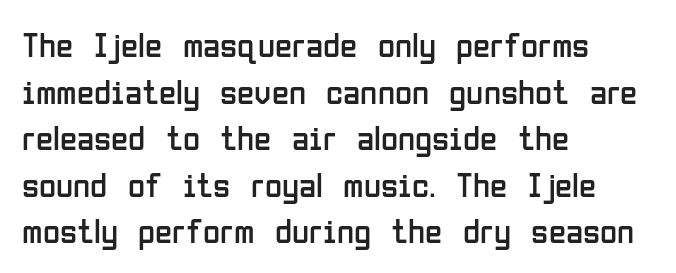
{"serif": "no", "italic": "no", "bold": "no", "weight": "regular", "width": "condensed", "stroke_contrast": "low", "x_height": "medium", "monospaced": "no", "underline": "no", "align": "left", "line_spacing": "normal", "line_spacing_ratio": 1.33, "letter_spacing": "normal", "letter_spacing_em": 0.0, "glyph_px": 35}
